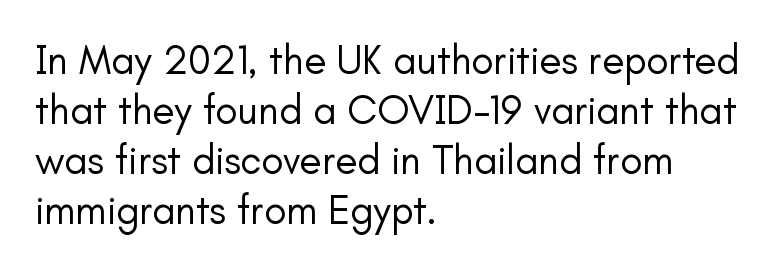
{"serif": "no", "italic": "no", "bold": "no", "weight": "regular", "width": "normal", "stroke_contrast": "low", "x_height": "small", "monospaced": "no", "underline": "no", "align": "left", "line_spacing_ratio": 1.22, "letter_spacing": "normal", "letter_spacing_em": 0.0, "glyph_px": 41}
